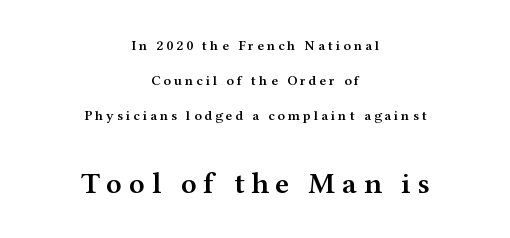
The image shows 30 px semibold, wide serif type, upright; set centered, loose line spacing (2.49x), unusually wide letter spacing (+0.22 em), not underlined; the second (bottom) block is 2.14x larger; medium stroke contrast and a medium x-height.
